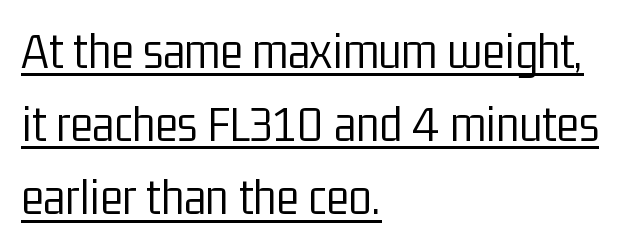
The image shows 53 px light, condensed sans-serif type, upright; set left-aligned, normal line spacing (1.38x), normal letter spacing, underlined; low stroke contrast and a medium x-height.
